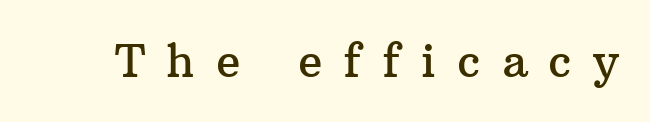
The image shows 45 px serif type, upright; set unusually wide letter spacing (+0.47 em), not underlined; medium stroke contrast and a medium x-height.
